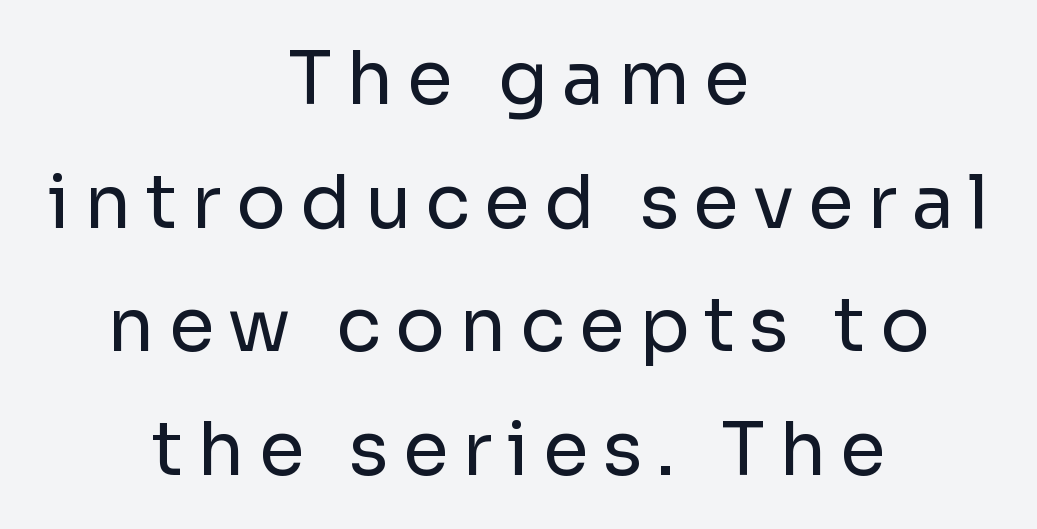
Examine the stroke ends and you'll find no serifs. The leading is moderate, giving the passage an even texture. Just letters on the line, the space beneath them empty. This is not heavy type; no bold has been used. Character widths vary here, with narrow letters taking less room than wide ones. It's the straight-up-and-down kind of type.
